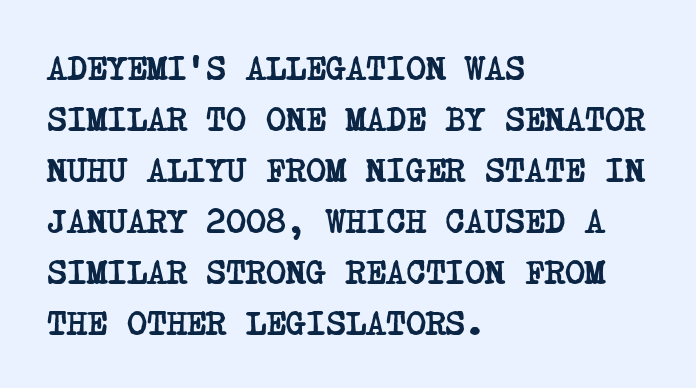
{"serif": "yes", "bold": "yes", "weight": "semibold", "width": "condensed", "stroke_contrast": "low", "x_height": "large", "underline": "no", "align": "left", "line_spacing": "normal", "line_spacing_ratio": 1.5, "letter_spacing": "normal", "letter_spacing_em": 0.0, "glyph_px": 34}
